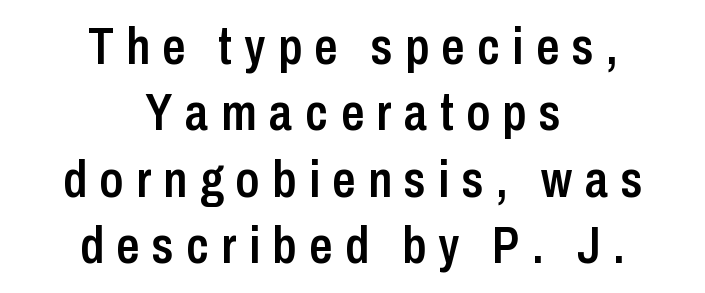
Q: Is the text bold? A: Semi-bold.
Q: Is the text italic (slanted)? A: No, it is upright.
Q: Is the typeface a serif or a sans-serif typeface? A: Sans-serif.
Q: Is the text underlined? A: No.
Q: How is the paragraph aligned? A: Centered.
Q: Is the spacing between letters normal or unusually wide? A: Unusually wide.
Q: Is the spacing between lines tight, normal or loose? A: Normal.
Q: Width (condensed, normal, or wide)? A: Condensed.
Q: Stroke contrast? A: Low.
Q: x-height? A: Medium.
Q: Monospaced? A: No.
